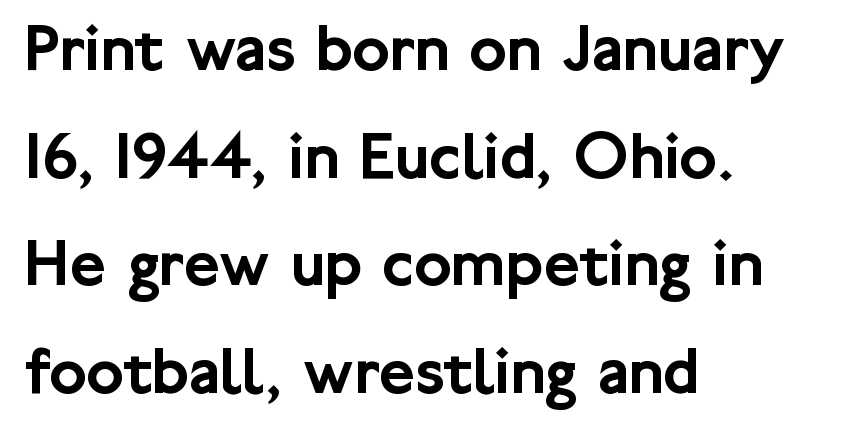
The image shows 69 px sans-serif type, upright; set left-aligned, normal line spacing (1.56x), normal letter spacing, not underlined; low stroke contrast and a medium x-height.
